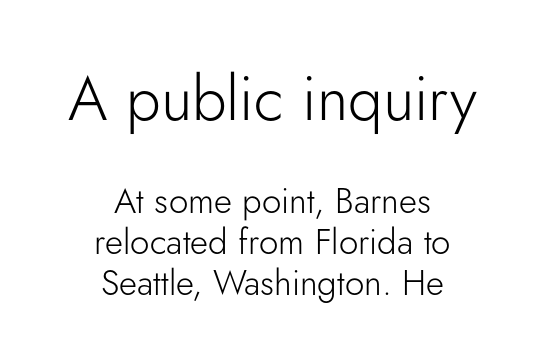
Q: Is the text bold? A: No.
Q: Is the text italic (slanted)? A: No, it is upright.
Q: Is the typeface a serif or a sans-serif typeface? A: Sans-serif.
Q: Is the text underlined? A: No.
Q: How is the paragraph aligned? A: Centered.
Q: Is the spacing between letters normal or unusually wide? A: Normal.
Q: Which block of text is set in a larger size, the first (top) or the second (bottom)? A: The first (top) one.
Q: Width (condensed, normal, or wide)? A: Normal.
Q: Stroke contrast? A: Low.
Q: x-height? A: Small.
Q: Monospaced? A: No.
